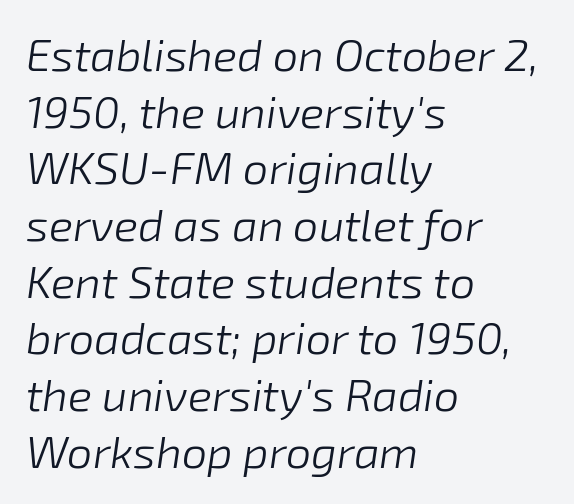
The lines in this sample share a left origin and differ only in where they stop. The cut favours lightness, reaching ordinary text weight at its darkest. The passage shown stacks its lines at a standard gap. Slant detected: the letters are inclined. This sample has the flowing, uneven cadence of proportional lettering.
